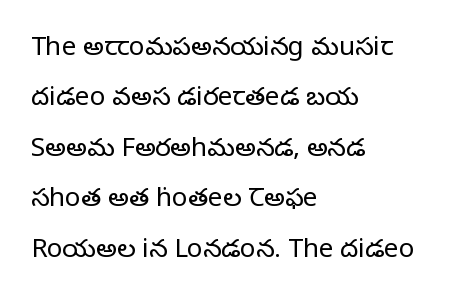
Q: Is the text bold? A: No.
Q: Is the text italic (slanted)? A: No, it is upright.
Q: Is the text underlined? A: No.
Q: How is the paragraph aligned? A: Left-aligned.
Q: Is the spacing between letters normal or unusually wide? A: Normal.
Q: Is the spacing between lines tight, normal or loose? A: Loose.
